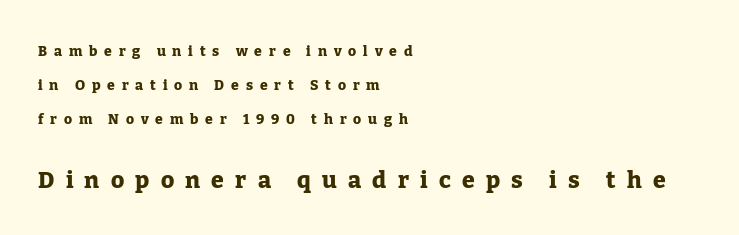
The image shows 23 px bold type, upright; set left-aligned, loose line spacing (2.44x), unusually wide letter spacing (+0.49 em), not underlined; the second (bottom) block is 1.64x larger.
